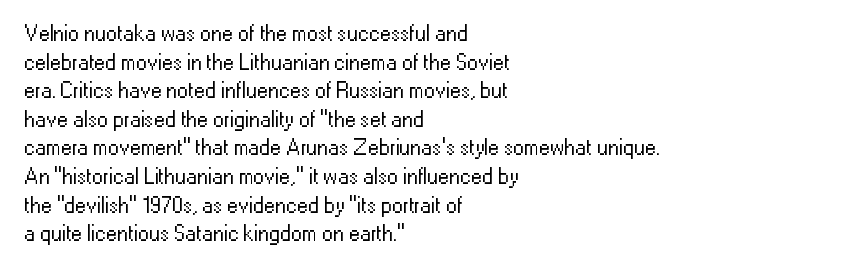
Check the space under the baseline: it is left empty. Characters follow at the spacing the type designer built in. These glyphs show unthickened strokes, regular width or finer. This is the regular roman posture of the typeface. A typesetter would call this leading conventional body-copy spacing. The compositor pushed each line to the left boundary.
